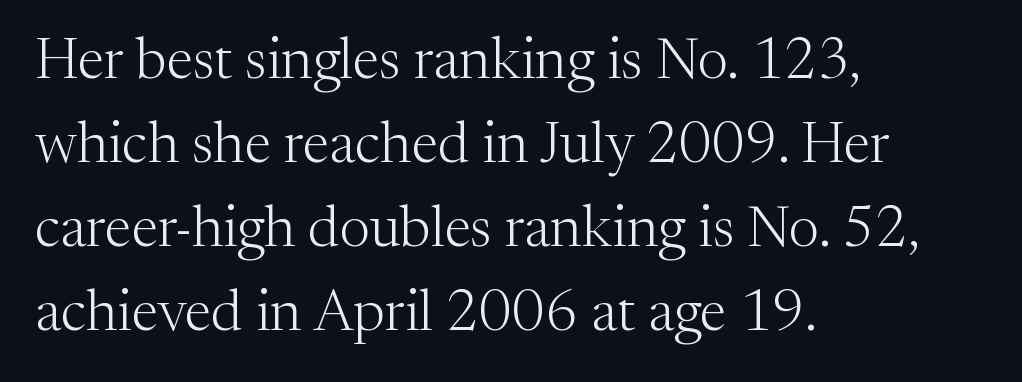
Short note: letters normally spaced. Rule under the text: the space is simply empty. The leading is moderate, giving the passage an even texture. Tall strokes in this sample are plumb rather than angled. The face used here is proportionally spaced, like ordinary book or web type. The face looks like a standard text weight, possibly lighter.
